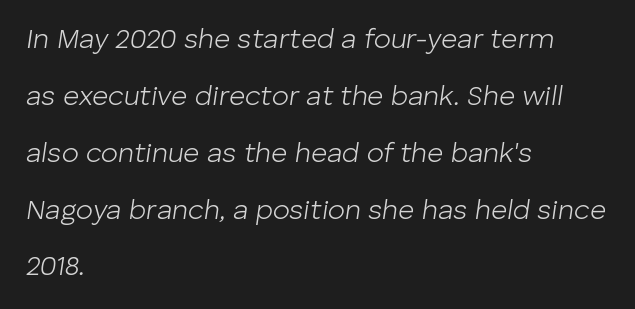
The image shows 28 px light type, italic (leaning right); set left-aligned, loose line spacing (2.03x), normal letter spacing, not underlined; low stroke contrast and a medium x-height.
